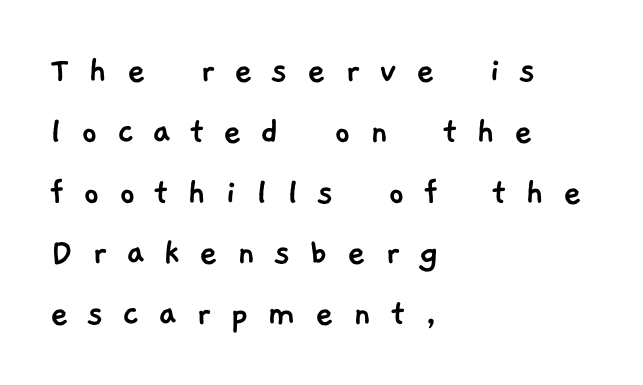
The image shows 40 px sans-serif type; set left-aligned, normal line spacing (1.52x), unusually wide letter spacing (+0.47 em), not underlined; low stroke contrast and a medium x-height.
